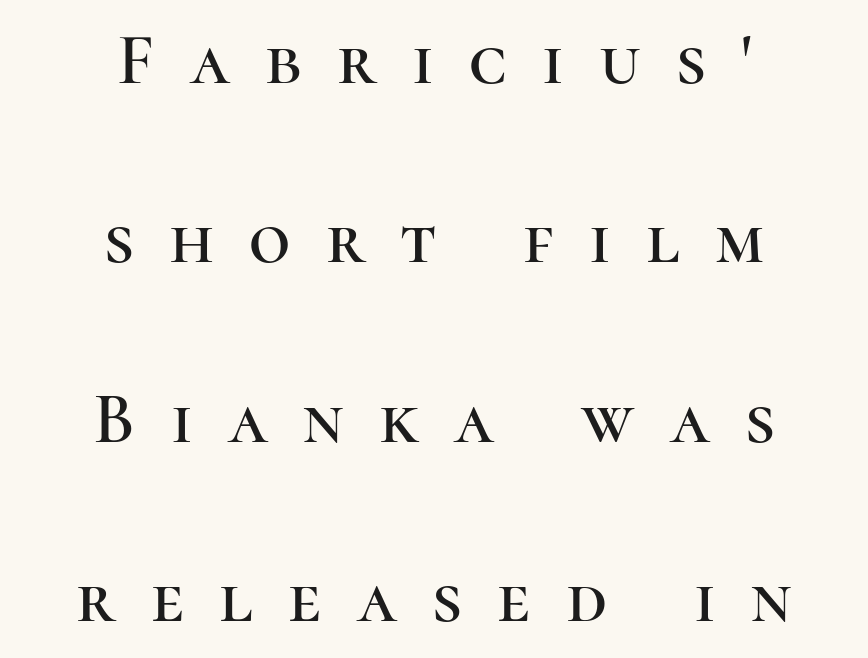
This sample uses expanded letter spacing, leaving extra air between glyphs. The typeface chosen for these lines features serifs. This sample is center-justified, so both line endings float freely. Regarding leading, the lines here are spaced well apart.
